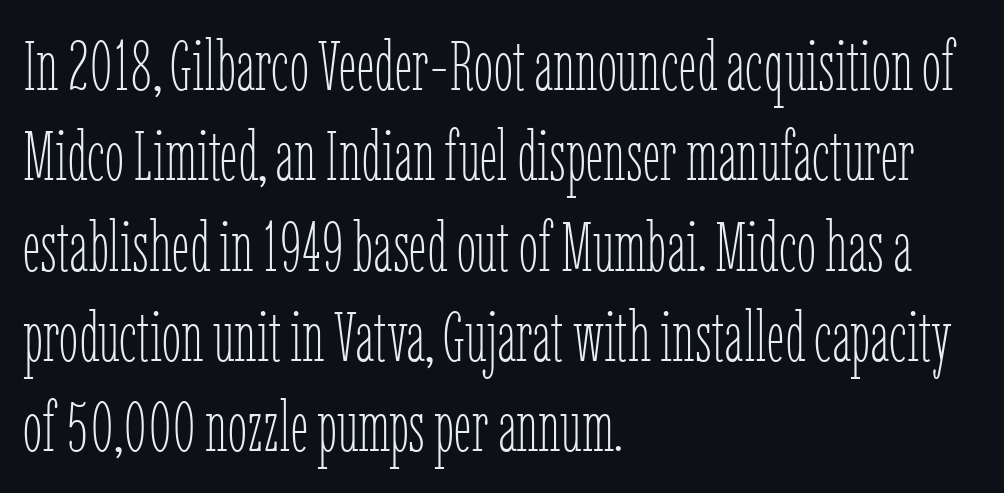
Q: Is the text bold? A: No.
Q: Is the text italic (slanted)? A: No, it is upright.
Q: Is the text underlined? A: No.
Q: How is the paragraph aligned? A: Left-aligned.
Q: Is the spacing between letters normal or unusually wide? A: Normal.
Q: Is the spacing between lines tight, normal or loose? A: Normal.
Q: Width (condensed, normal, or wide)? A: Condensed.
Q: Stroke contrast? A: Low.
Q: x-height? A: Medium.
Q: Monospaced? A: No.
